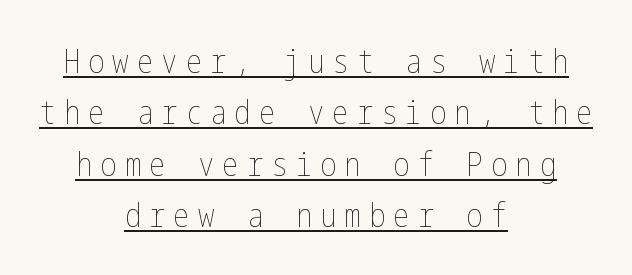
{"italic": "no", "bold": "no", "weight": "thin", "width": "condensed", "stroke_contrast": "low", "x_height": "medium", "underline": "yes", "align": "center", "line_spacing": "normal", "line_spacing_ratio": 1.56, "letter_spacing": "wide", "letter_spacing_em": 0.24, "glyph_px": 33}
